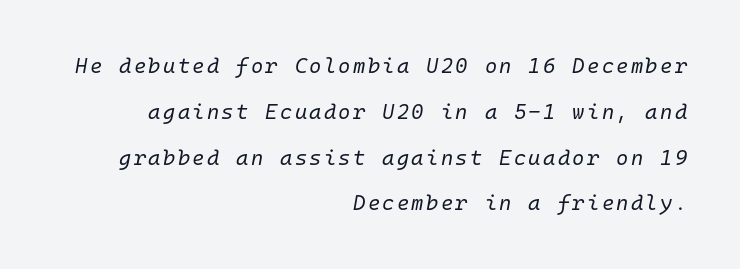
Q: Is the text bold? A: No.
Q: Is the text italic (slanted)? A: Yes, it leans right by about 10 degrees.
Q: Is the text underlined? A: No.
Q: How is the paragraph aligned? A: Right-aligned.
Q: Is the spacing between lines tight, normal or loose? A: Loose.
